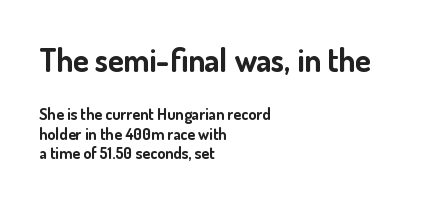
The image shows 32 px bold sans-serif type, upright; set left-aligned, line spacing 1.21x, normal letter spacing, not underlined; the first (top) block is 2.0x larger; low stroke contrast and a small x-height.
